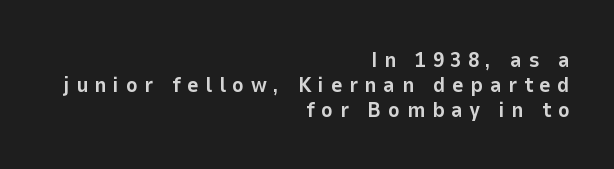
Plenty of ink on the page — the face is bold. You can tell it's not italic because the verticals are truly vertical. Type without underlining. Does the copy run flush right? Yes — the right margin is perfectly even. Vertically, the passage feels compressed, each row crowding the next.
